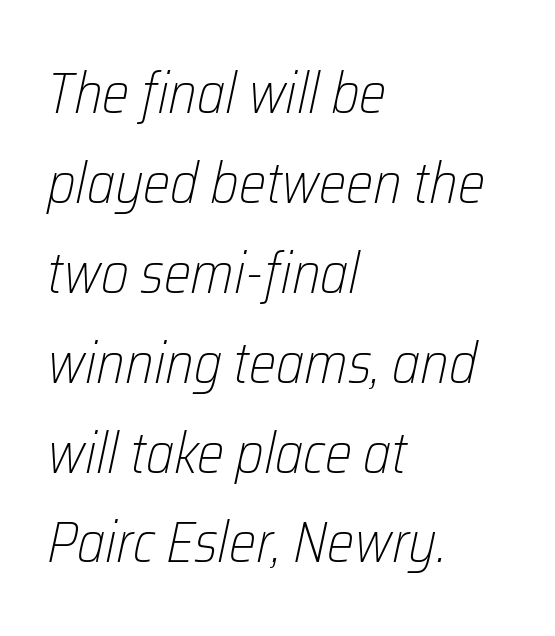
{"italic": "yes", "lean": "right", "slant_degrees": 12, "bold": "no", "weight": "light", "width": "condensed", "stroke_contrast": "low", "x_height": "medium", "monospaced": "no", "underline": "no", "align": "left", "line_spacing": "normal", "line_spacing_ratio": 1.55, "letter_spacing": "normal", "letter_spacing_em": 0.0, "glyph_px": 58}
